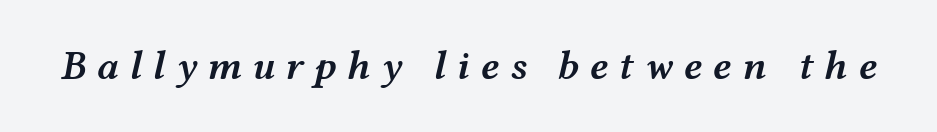
It's the slanting kind of type. Stems and bowls a touch heavier than normal — semibold. Honestly, the letter spacing is so wide it's the main thing you notice. Think of a printed novel: that variable character pitch is what you see here.
